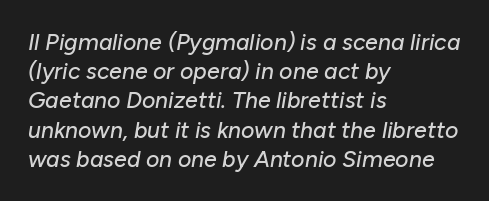
Q: Is the text italic (slanted)? A: Yes, it leans right by about 10 degrees.
Q: Is the text underlined? A: No.
Q: How is the paragraph aligned? A: Left-aligned.
Q: Is the spacing between letters normal or unusually wide? A: Normal.
Q: Is the spacing between lines tight, normal or loose? A: Normal.
